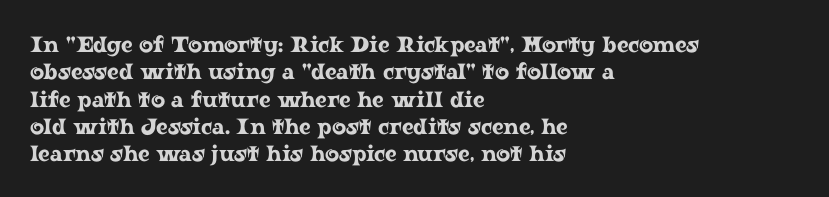
The image shows 22 px text type, upright; set left-aligned, line spacing 1.24x, normal letter spacing, not underlined.
